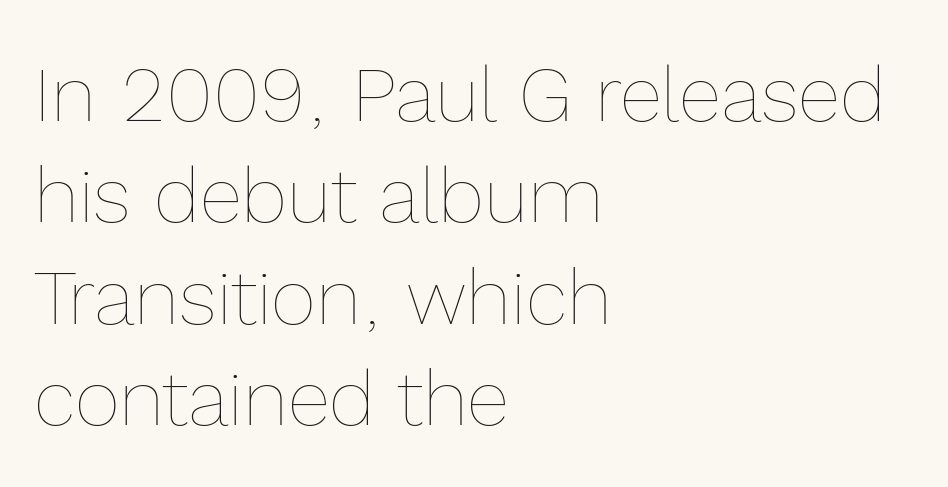
{"italic": "no", "bold": "no", "weight": "thin", "width": "normal", "x_height": "medium", "monospaced": "no", "underline": "no", "align": "left", "line_spacing": "normal", "line_spacing_ratio": 1.3, "letter_spacing": "normal", "letter_spacing_em": 0.0, "glyph_px": 78}
